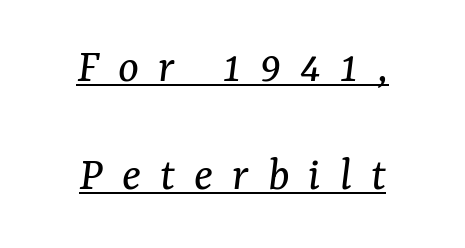
The image shows 49 px regular-weight serif type, italic (leaning right); set centered, loose line spacing (2.2x), unusually wide letter spacing (+0.39 em), underlined; medium stroke contrast and a medium x-height.
